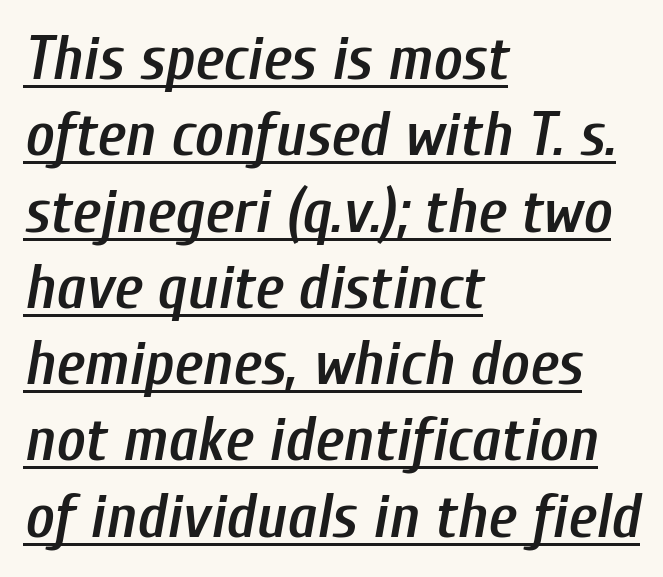
Q: Is the text bold? A: Semi-bold.
Q: Is the text italic (slanted)? A: Yes, it leans right by about 10 degrees.
Q: Is the text underlined? A: Yes.
Q: How is the paragraph aligned? A: Left-aligned.
Q: Is the spacing between letters normal or unusually wide? A: Normal.
Q: Width (condensed, normal, or wide)? A: Condensed.
Q: Stroke contrast? A: Low.
Q: x-height? A: Medium.
Q: Monospaced? A: No.
